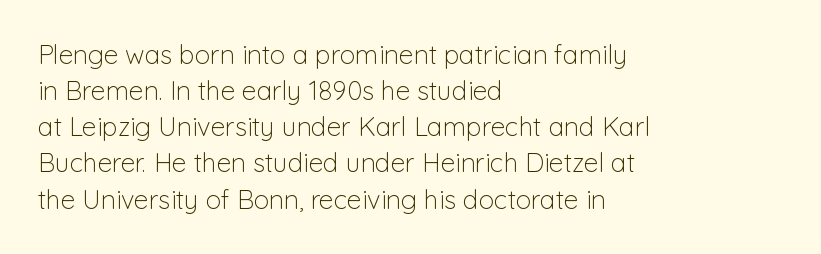
The image shows 26 px text type, upright; set left-aligned, normal line spacing (1.39x), normal letter spacing, not underlined.
